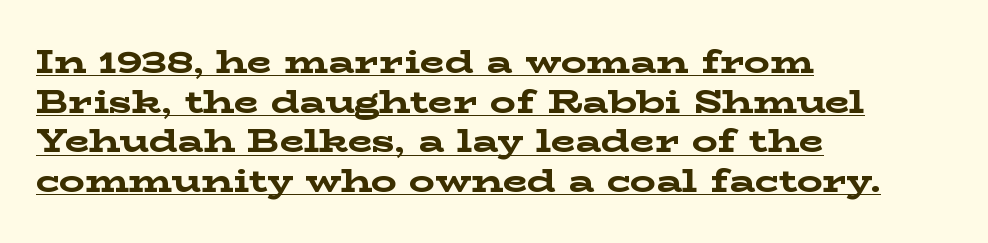
{"serif": "yes", "italic": "no", "bold": "yes", "weight": "bold", "width": "wide", "stroke_contrast": "low", "x_height": "medium", "monospaced": "no", "underline": "yes", "align": "left", "line_spacing_ratio": 1.24, "letter_spacing": "normal", "letter_spacing_em": 0.0, "glyph_px": 32}
